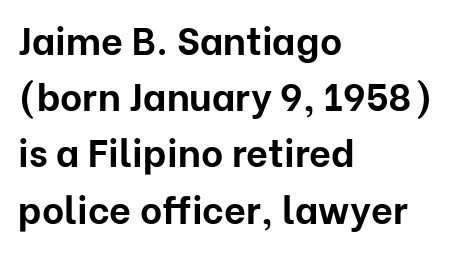
{"serif": "no", "italic": "no", "bold": "yes", "weight": "bold", "width": "normal", "stroke_contrast": "low", "x_height": "medium", "monospaced": "no", "underline": "no", "align": "left", "line_spacing": "normal", "line_spacing_ratio": 1.48, "letter_spacing": "normal", "letter_spacing_em": 0.0, "glyph_px": 38}
